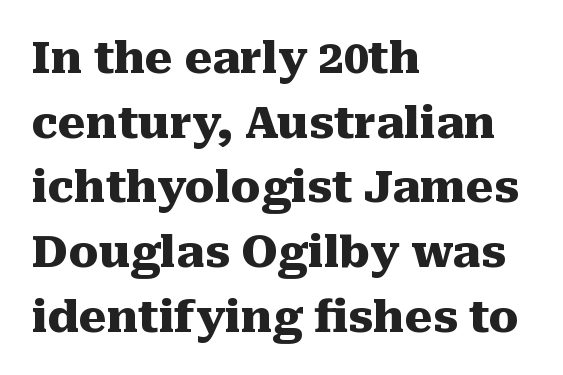
In terms of leading, this rendering sits right in the middle. Is this a fixed-width face? No — the glyphs have proportional, varying widths. Ordinary non-slanted type is in use. Reading down the block, your eye returns to a fixed left position each line.
